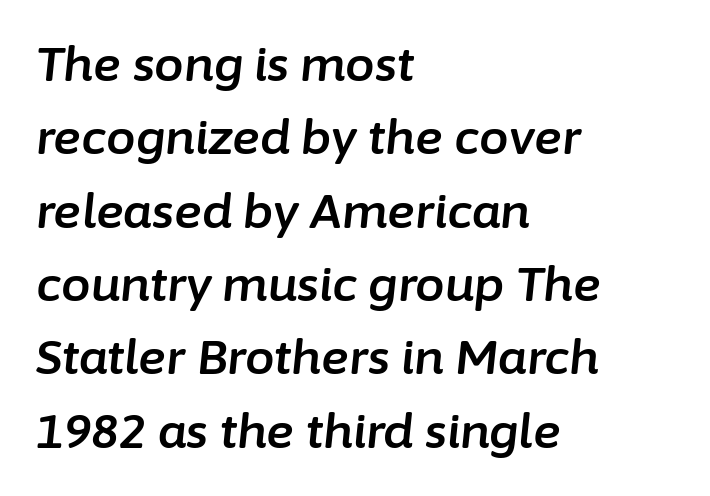
If you measured baseline to baseline, you'd find a middling distance. The paragraph has a hard left edge and a soft right edge. This is oblique type, the kind used for emphasis or titles. Check under the words: just untouched page. Default kerning and tracking; the words read as compact shapes. A typesetter would call this proportional, since set widths differ per character.
